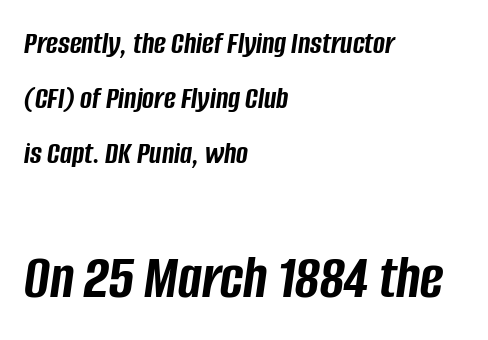
The image shows 63 px semibold, condensed type, italic (leaning right); set left-aligned, line spacing 1.72x, normal letter spacing, not underlined; the second (bottom) block is 1.97x larger; low stroke contrast and a large x-height.
